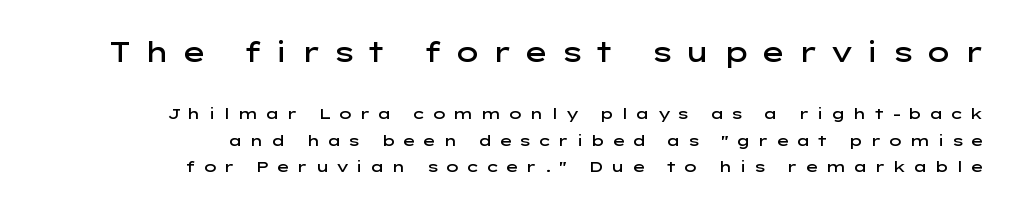
Q: Is the text bold? A: Semi-bold.
Q: Is the text italic (slanted)? A: No, it is upright.
Q: Is the text underlined? A: No.
Q: How is the paragraph aligned? A: Right-aligned.
Q: Is the spacing between letters normal or unusually wide? A: Unusually wide.
Q: Which block of text is set in a larger size, the first (top) or the second (bottom)? A: The first (top) one.
